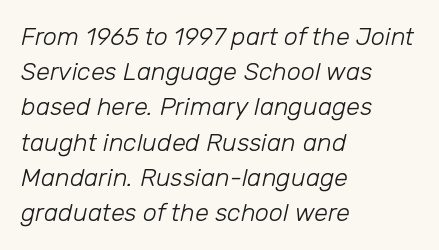
Q: Is the text bold? A: No.
Q: Is the text italic (slanted)? A: Yes, it leans right by about 12 degrees.
Q: Is the text underlined? A: No.
Q: How is the paragraph aligned? A: Left-aligned.
Q: Is the spacing between letters normal or unusually wide? A: Normal.
Q: Is the spacing between lines tight, normal or loose? A: Normal.
